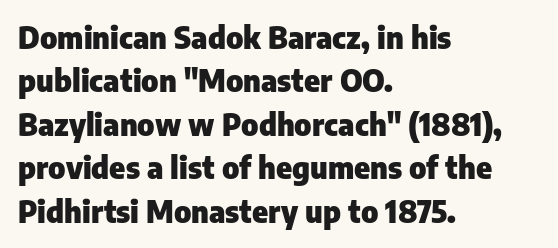
{"serif": "no", "italic": "no", "bold": "yes", "weight": "heavy", "width": "normal", "stroke_contrast": "low", "x_height": "medium", "monospaced": "no", "underline": "no", "align": "left", "line_spacing": "normal", "line_spacing_ratio": 1.45, "letter_spacing": "normal", "letter_spacing_em": 0.0, "glyph_px": 30}
